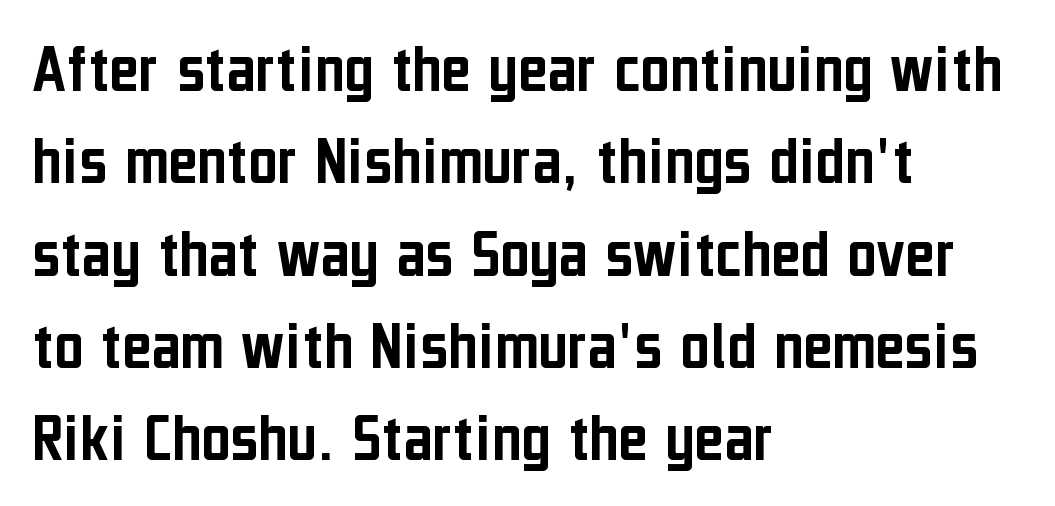
Q: Is the text italic (slanted)? A: No, it is upright.
Q: Is the typeface a serif or a sans-serif typeface? A: Sans-serif.
Q: Is the text underlined? A: No.
Q: How is the paragraph aligned? A: Left-aligned.
Q: Is the spacing between letters normal or unusually wide? A: Normal.
Q: Is the spacing between lines tight, normal or loose? A: Normal.
Q: Width (condensed, normal, or wide)? A: Condensed.
Q: Stroke contrast? A: Low.
Q: x-height? A: Medium.
Q: Monospaced? A: No.
